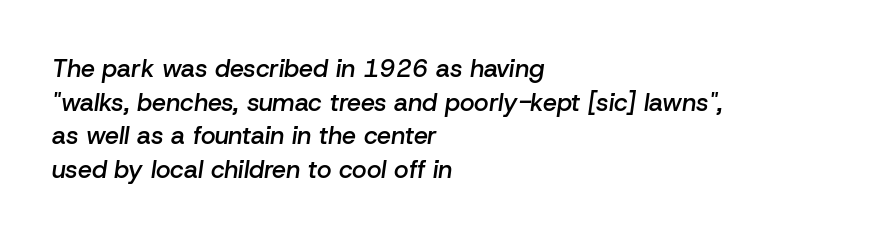
These lines are set flush left with a ragged right edge. Look at the stroke-to-counter ratio: somewhat heavy, a semibold. Style check: oblique. The space directly below the letters is spotless.
